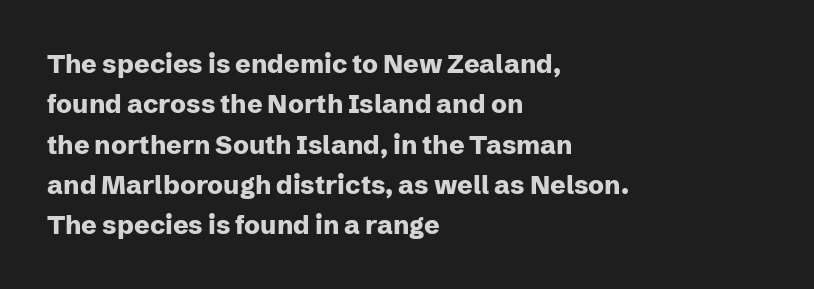
A classic flush-left, rag-right setting is used for this passage. Rows of type keep a routine distance in the vertical direction. Descenders are the only things crossing below the line. The strokes are fattened all the way to bold. Tracking value appears to be zero — textbook default spacing.
